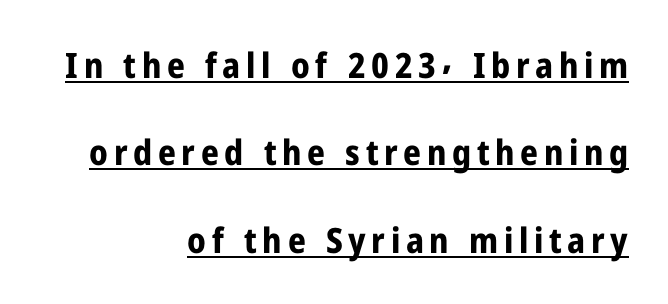
{"serif": "no", "italic": "no", "bold": "yes", "weight": "bold", "width": "condensed", "stroke_contrast": "low", "x_height": "medium", "monospaced": "no", "underline": "yes", "align": "right", "line_spacing": "loose", "line_spacing_ratio": 2.5, "glyph_px": 35}
